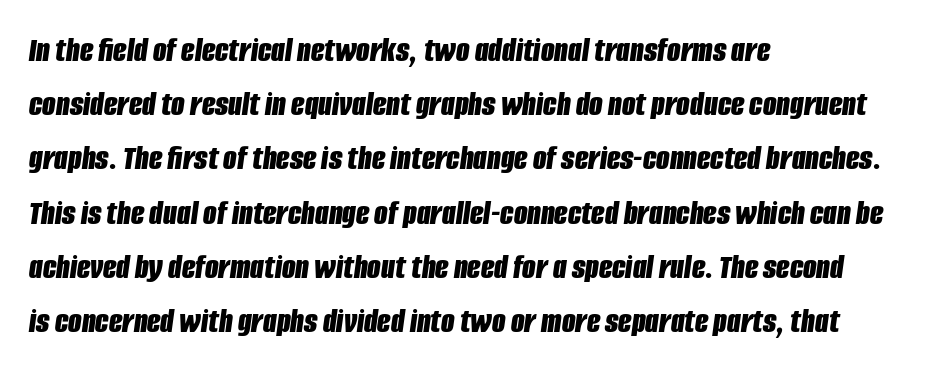
Q: Is the text bold? A: Yes.
Q: Is the text italic (slanted)? A: Yes, it leans right by about 8 degrees.
Q: Is the text underlined? A: No.
Q: How is the paragraph aligned? A: Left-aligned.
Q: Is the spacing between letters normal or unusually wide? A: Normal.
Q: Is the spacing between lines tight, normal or loose? A: Normal.
Q: Width (condensed, normal, or wide)? A: Condensed.
Q: Stroke contrast? A: Low.
Q: x-height? A: Large.
Q: Monospaced? A: No.
